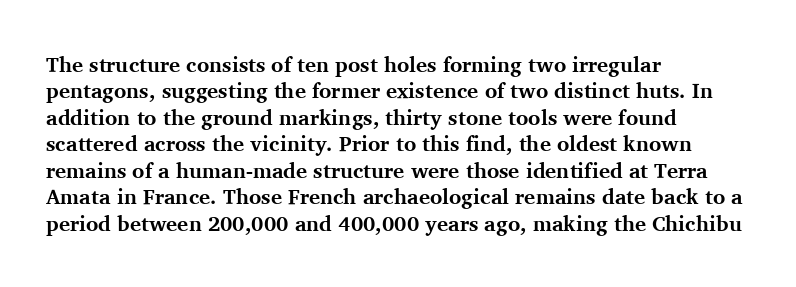
What weight is shown? A full bold with thick strokes. The lettering holds an erect, upright posture throughout. Plain, unruled lines of type. The rendering keeps characters at their native spacing. Leading: standard.
